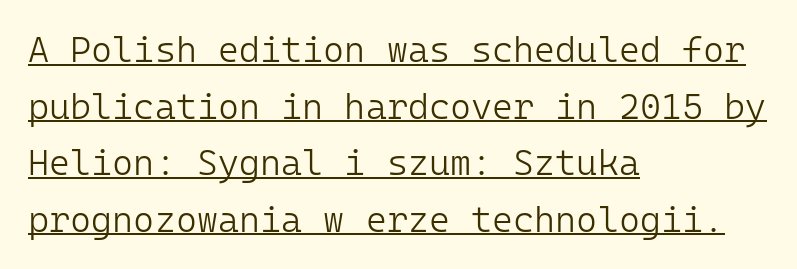
Q: Is the text bold? A: No.
Q: Is the text italic (slanted)? A: No, it is upright.
Q: Is the typeface a serif or a sans-serif typeface? A: Sans-serif.
Q: Is the text underlined? A: Yes.
Q: How is the paragraph aligned? A: Left-aligned.
Q: Is the spacing between letters normal or unusually wide? A: Normal.
Q: Is the spacing between lines tight, normal or loose? A: Normal.
Q: Width (condensed, normal, or wide)? A: Normal.
Q: Stroke contrast? A: Low.
Q: x-height? A: Medium.
Q: Monospaced? A: Yes.
